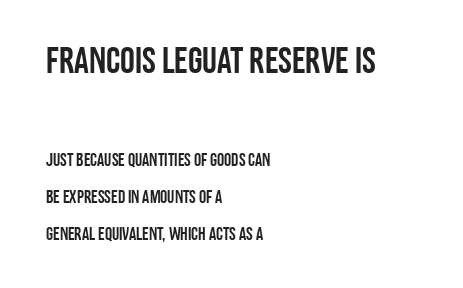
The image shows 37 px condensed sans-serif type, upright; set left-aligned, loose line spacing (2.08x), normal letter spacing, not underlined; the first (top) block is 2.06x larger; low stroke contrast and a large x-height.
